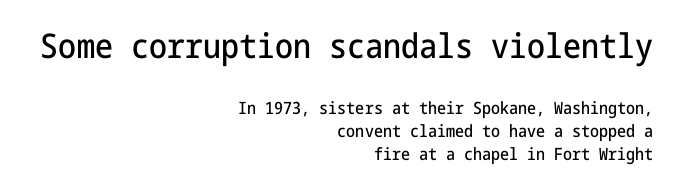
Q: Is the text italic (slanted)? A: No, it is upright.
Q: Is the typeface a serif or a sans-serif typeface? A: Sans-serif.
Q: Is the text underlined? A: No.
Q: How is the paragraph aligned? A: Right-aligned.
Q: Is the spacing between letters normal or unusually wide? A: Normal.
Q: Is the spacing between lines tight, normal or loose? A: Normal.
Q: Which block of text is set in a larger size, the first (top) or the second (bottom)? A: The first (top) one.
Q: Width (condensed, normal, or wide)? A: Condensed.
Q: Stroke contrast? A: Low.
Q: x-height? A: Medium.
